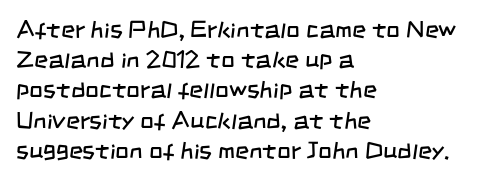
The space beneath each line is pristine and unruled. Leftover space on each line is placed entirely after the last word. The letters sit at their default tracking, neither squeezed nor spread. What's the leading like? Ordinary, nothing unusual.
